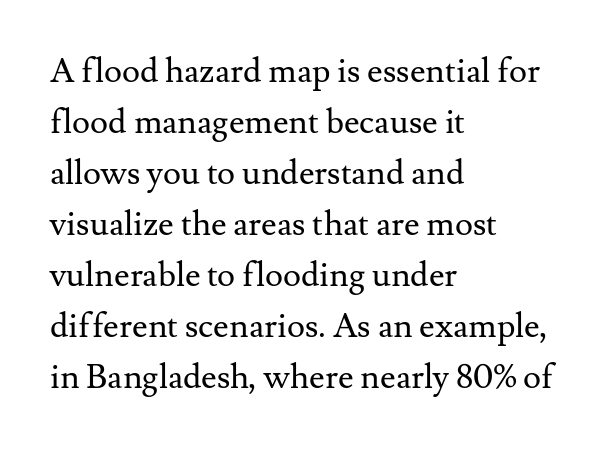
{"serif": "yes", "italic": "no", "bold": "no", "weight": "regular", "width": "normal", "stroke_contrast": "medium", "x_height": "small", "monospaced": "no", "underline": "no", "align": "left", "line_spacing": "normal", "line_spacing_ratio": 1.5, "letter_spacing": "normal", "letter_spacing_em": 0.0, "glyph_px": 34}
